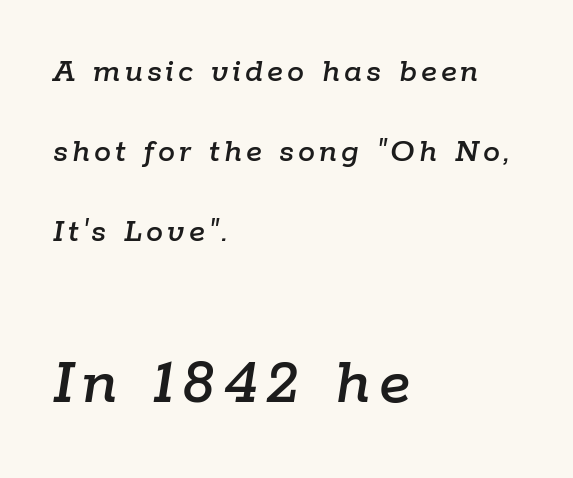
If you squint, the bottom block still reads clearly — it's the larger of the two. Baseline-to-baseline distance is far greater than the letter height. Alignment: flush left. Type without underlining.
